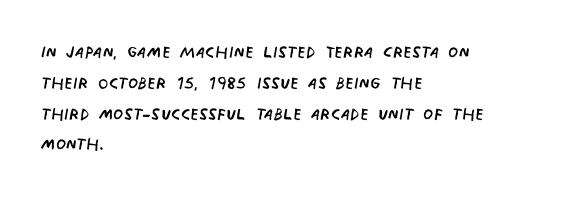
The image shows 23 px text type; set left-aligned, normal line spacing (1.34x), normal letter spacing, not underlined.
